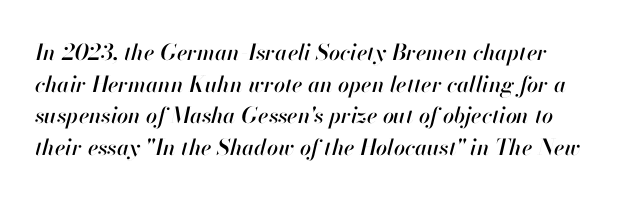
Q: Is the text italic (slanted)? A: Yes, it leans right by about 13 degrees.
Q: Is the text underlined? A: No.
Q: Is the spacing between letters normal or unusually wide? A: Normal.
Q: Is the spacing between lines tight, normal or loose? A: Normal.
